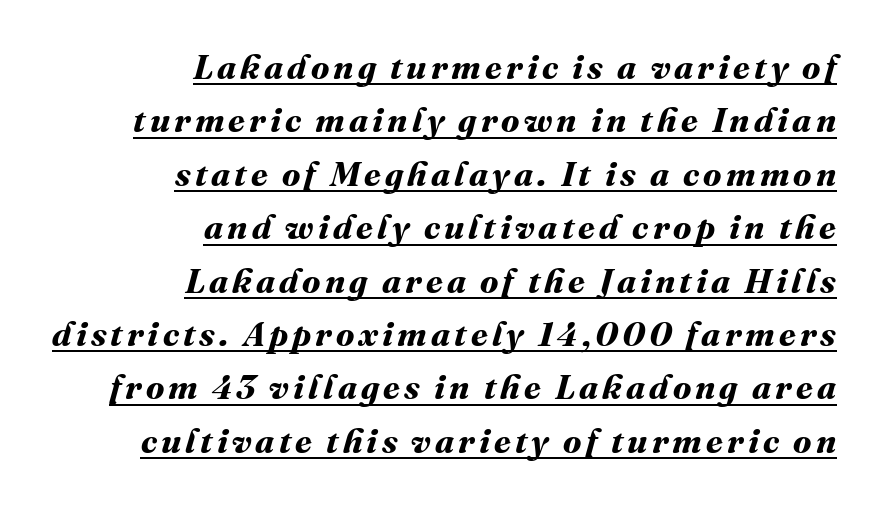
The image shows 34 px bold type; set right-aligned, normal line spacing (1.57x), underlined; medium stroke contrast and a medium x-height.
